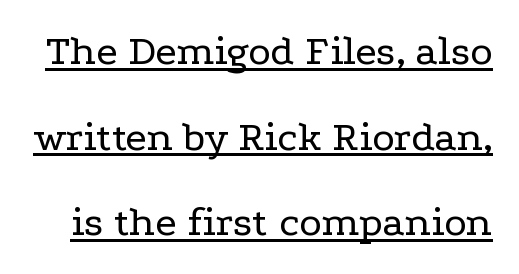
{"serif": "yes", "italic": "no", "bold": "no", "weight": "regular", "width": "wide", "stroke_contrast": "low", "x_height": "medium", "monospaced": "no", "underline": "yes", "line_spacing": "loose", "line_spacing_ratio": 1.99, "letter_spacing": "normal", "letter_spacing_em": 0.0, "glyph_px": 43}
